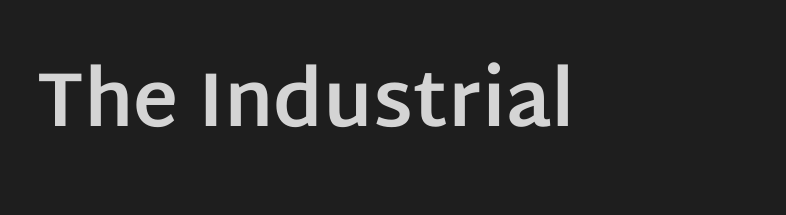
Stroke thickness is high; the sample reads as a true bold. The type is set solid horizontally, with unmodified tracking. Characters remain perfectly vertical along every line. Does the type have serifs? No, each stem ends abruptly.
